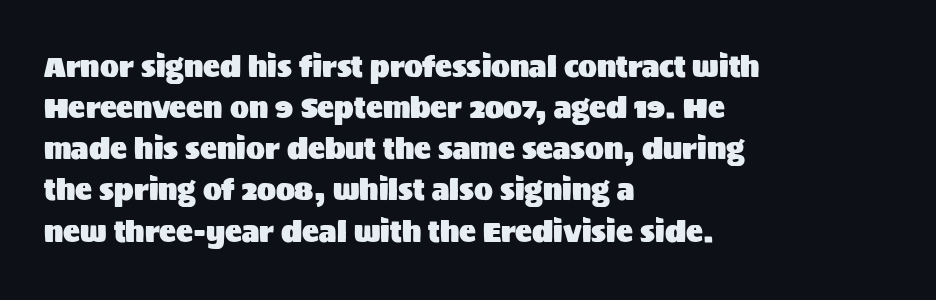
Q: Is the text italic (slanted)? A: No, it is upright.
Q: Is the typeface a serif or a sans-serif typeface? A: Sans-serif.
Q: Is the text underlined? A: No.
Q: How is the paragraph aligned? A: Left-aligned.
Q: Is the spacing between letters normal or unusually wide? A: Normal.
Q: Is the spacing between lines tight, normal or loose? A: Normal.
Q: Width (condensed, normal, or wide)? A: Normal.
Q: Stroke contrast? A: Medium.
Q: x-height? A: Large.
Q: Monospaced? A: No.
